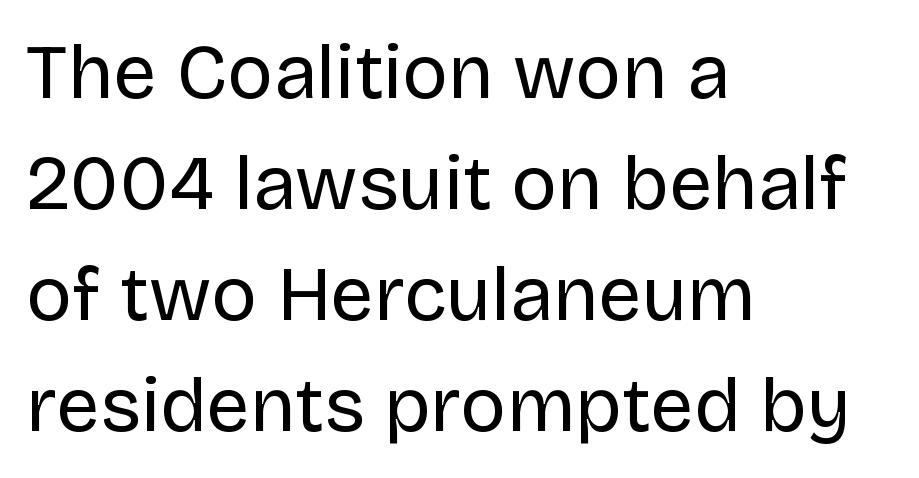
Q: Is the text bold? A: No.
Q: Is the text italic (slanted)? A: No, it is upright.
Q: Is the typeface a serif or a sans-serif typeface? A: Sans-serif.
Q: Is the text underlined? A: No.
Q: How is the paragraph aligned? A: Left-aligned.
Q: Is the spacing between letters normal or unusually wide? A: Normal.
Q: Is the spacing between lines tight, normal or loose? A: Normal.
Q: Width (condensed, normal, or wide)? A: Normal.
Q: Stroke contrast? A: Low.
Q: x-height? A: Large.
Q: Monospaced? A: No.
